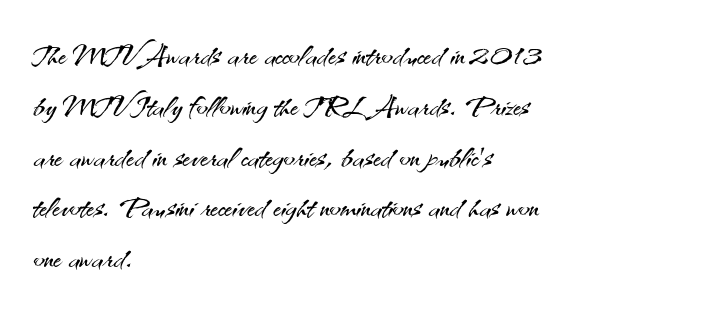
The image shows 42 px light sans-serif type; set left-aligned, line spacing 1.21x, normal letter spacing, not underlined; medium stroke contrast and a small x-height.
